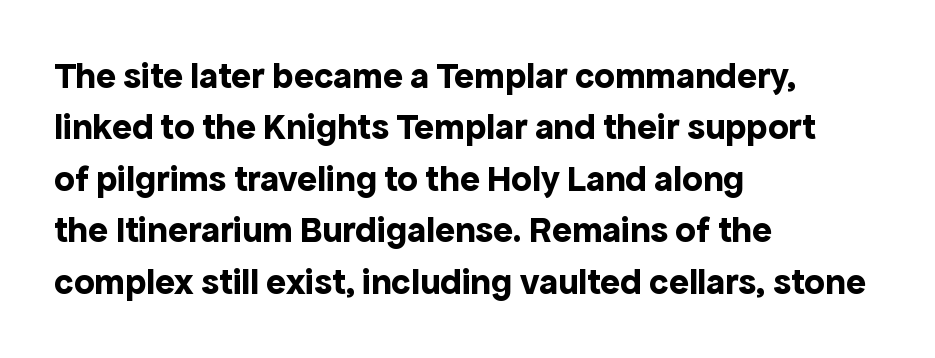
Q: Is the text bold? A: Yes.
Q: Is the text italic (slanted)? A: No, it is upright.
Q: Is the typeface a serif or a sans-serif typeface? A: Sans-serif.
Q: Is the text underlined? A: No.
Q: How is the paragraph aligned? A: Left-aligned.
Q: Is the spacing between letters normal or unusually wide? A: Normal.
Q: Is the spacing between lines tight, normal or loose? A: Normal.
Q: Width (condensed, normal, or wide)? A: Normal.
Q: x-height? A: Medium.
Q: Monospaced? A: No.
